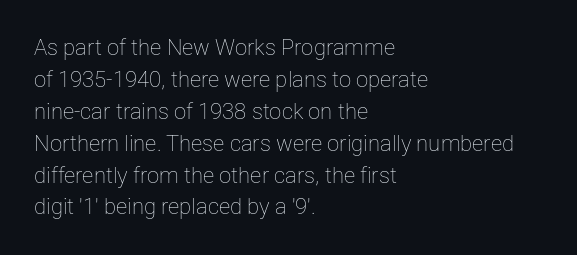
The image shows 22 px text type, upright; set left-aligned, normal line spacing (1.45x), normal letter spacing, not underlined.
